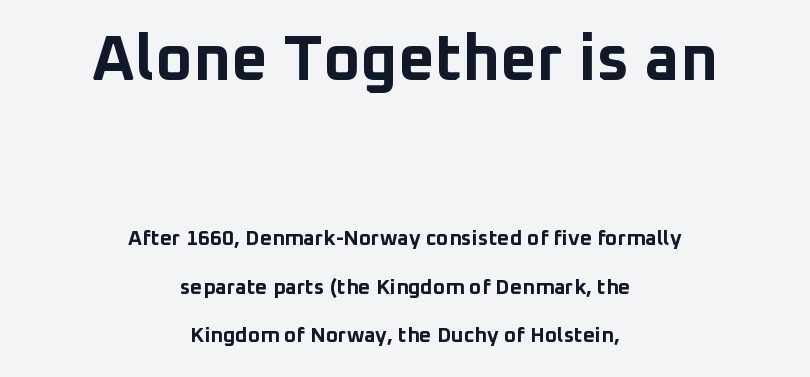
Q: Is the text bold? A: Yes.
Q: Is the text italic (slanted)? A: No, it is upright.
Q: Is the typeface a serif or a sans-serif typeface? A: Sans-serif.
Q: Is the text underlined? A: No.
Q: How is the paragraph aligned? A: Centered.
Q: Is the spacing between letters normal or unusually wide? A: Normal.
Q: Is the spacing between lines tight, normal or loose? A: Loose.
Q: Which block of text is set in a larger size, the first (top) or the second (bottom)? A: The first (top) one.
Q: Width (condensed, normal, or wide)? A: Normal.
Q: Stroke contrast? A: Low.
Q: x-height? A: Medium.
Q: Monospaced? A: No.
